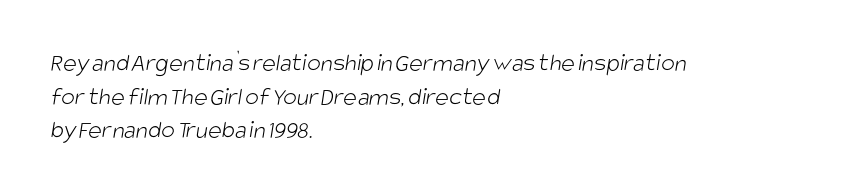
{"bold": "no", "underline": "no", "align": "left", "line_spacing": "normal", "line_spacing_ratio": 1.29, "letter_spacing": "normal", "letter_spacing_em": 0.0, "glyph_px": 26}
